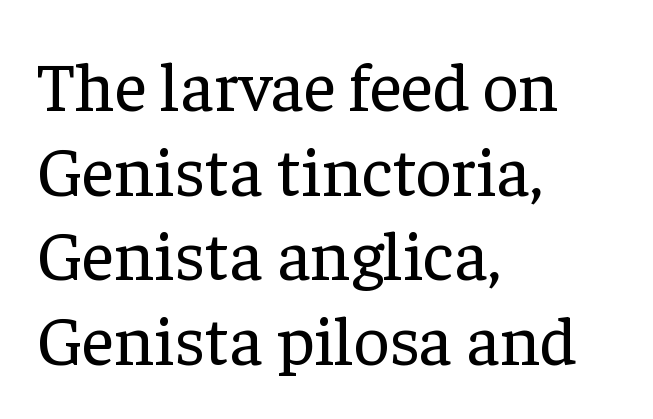
Q: Is the text bold? A: No.
Q: Is the text italic (slanted)? A: No, it is upright.
Q: Is the typeface a serif or a sans-serif typeface? A: Serif.
Q: Is the text underlined? A: No.
Q: How is the paragraph aligned? A: Left-aligned.
Q: Is the spacing between letters normal or unusually wide? A: Normal.
Q: Width (condensed, normal, or wide)? A: Normal.
Q: Stroke contrast? A: Low.
Q: x-height? A: Medium.
Q: Monospaced? A: No.
